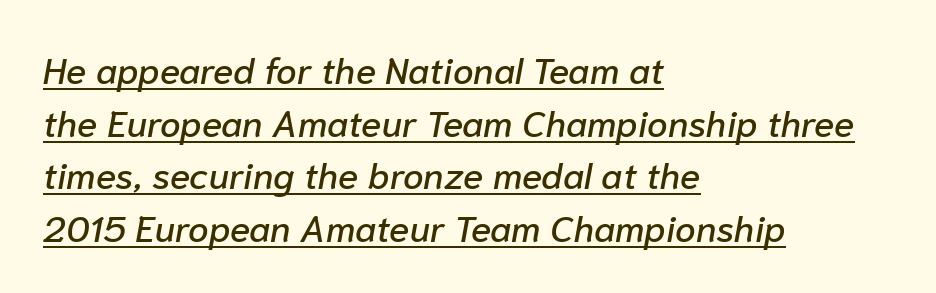
Q: Is the text italic (slanted)? A: Yes, it leans right by about 10 degrees.
Q: Is the text underlined? A: Yes.
Q: How is the paragraph aligned? A: Left-aligned.
Q: Is the spacing between letters normal or unusually wide? A: Normal.
Q: Is the spacing between lines tight, normal or loose? A: Normal.
Q: Width (condensed, normal, or wide)? A: Normal.
Q: Stroke contrast? A: Low.
Q: x-height? A: Medium.
Q: Monospaced? A: No.
